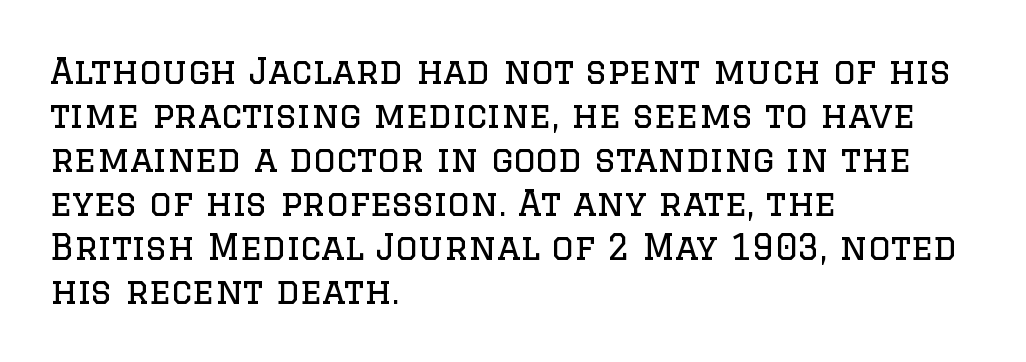
Q: Is the text bold? A: No.
Q: Is the text italic (slanted)? A: No, it is upright.
Q: Is the typeface a serif or a sans-serif typeface? A: Serif.
Q: Is the text underlined? A: No.
Q: How is the paragraph aligned? A: Left-aligned.
Q: Is the spacing between letters normal or unusually wide? A: Normal.
Q: Is the spacing between lines tight, normal or loose? A: Normal.
Q: Width (condensed, normal, or wide)? A: Normal.
Q: Stroke contrast? A: Low.
Q: x-height? A: Large.
Q: Monospaced? A: No.
